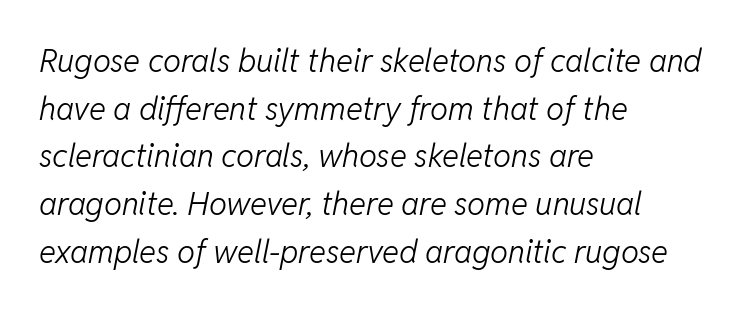
The image shows 32 px light type, italic (leaning right); set left-aligned, normal line spacing (1.49x), normal letter spacing, not underlined; low stroke contrast and a medium x-height.
